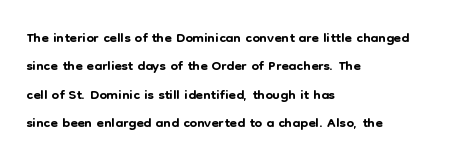
{"italic": "no", "underline": "no", "align": "left", "line_spacing": "normal", "line_spacing_ratio": 1.35, "letter_spacing": "normal", "letter_spacing_em": 0.0, "glyph_px": 21}
